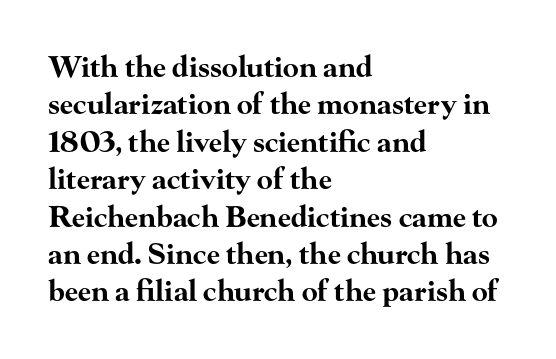
Q: Is the text bold? A: Yes.
Q: Is the text italic (slanted)? A: No, it is upright.
Q: Is the typeface a serif or a sans-serif typeface? A: Serif.
Q: Is the text underlined? A: No.
Q: How is the paragraph aligned? A: Left-aligned.
Q: Is the spacing between letters normal or unusually wide? A: Normal.
Q: Is the spacing between lines tight, normal or loose? A: Normal.
Q: Width (condensed, normal, or wide)? A: Wide.
Q: Stroke contrast? A: High.
Q: x-height? A: Small.
Q: Monospaced? A: No.
